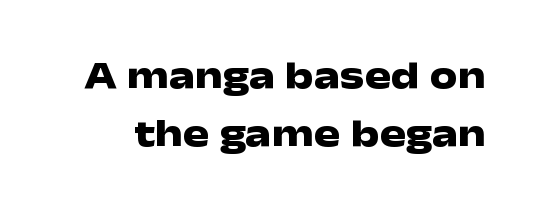
The image shows 39 px heavy, wide sans-serif type, upright; set normal line spacing (1.48x), normal letter spacing, not underlined; low stroke contrast and a medium x-height.
